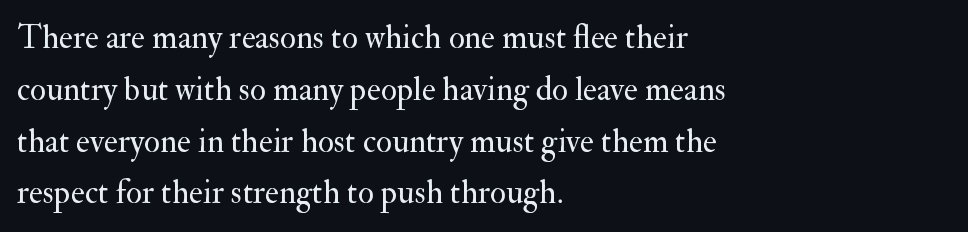
The image shows 33 px regular-weight serif type, upright; set left-aligned, normal line spacing (1.57x), normal letter spacing, not underlined; medium stroke contrast and a small x-height.
